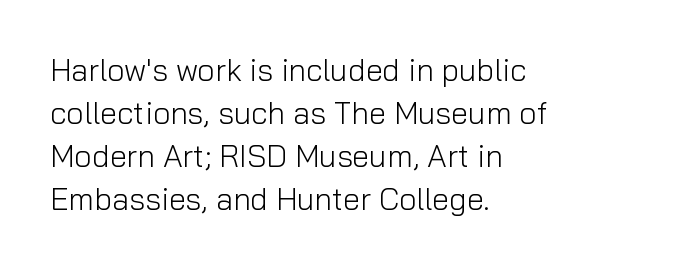
The image shows 31 px light sans-serif type, upright; set left-aligned, normal line spacing (1.39x), normal letter spacing, not underlined; low stroke contrast and a medium x-height.
